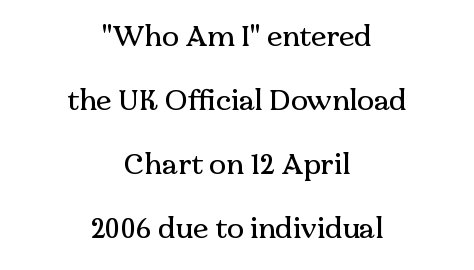
Compared with typical body copy, the letter spacing here is the same. Each line is balanced around a shared central axis. The vertical gap from one line to the next is large. This is the regular roman posture of the typeface. Any mark beneath the type? The region is blank.
